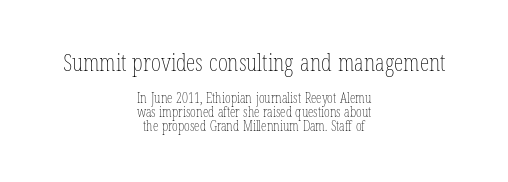
The leading is snug, giving the passage a crowded texture. Horizontal alignment here is central, giving a formal, balanced look. Compared with typical body copy, the letter spacing here is the same. The string is rendered with underlining switched off. No extra ink here — the face is not bold.
